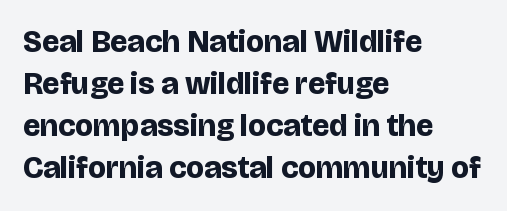
The image shows 31 px bold sans-serif type, upright; set left-aligned, normal line spacing (1.36x), normal letter spacing, not underlined; low stroke contrast and a large x-height.
